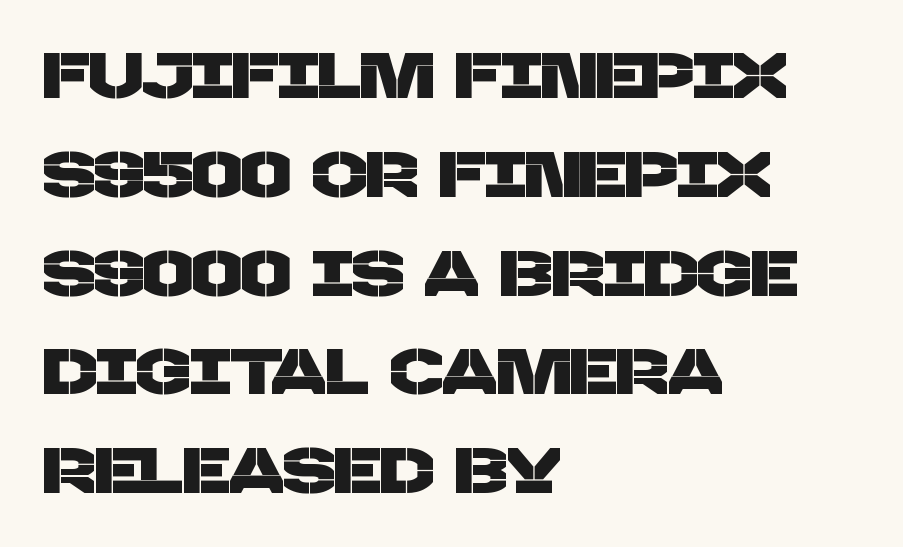
{"serif": "no", "width": "normal", "stroke_contrast": "low", "x_height": "large", "monospaced": "no", "underline": "no", "align": "left", "line_spacing": "normal", "line_spacing_ratio": 1.52, "letter_spacing": "normal", "letter_spacing_em": 0.0, "glyph_px": 65}
